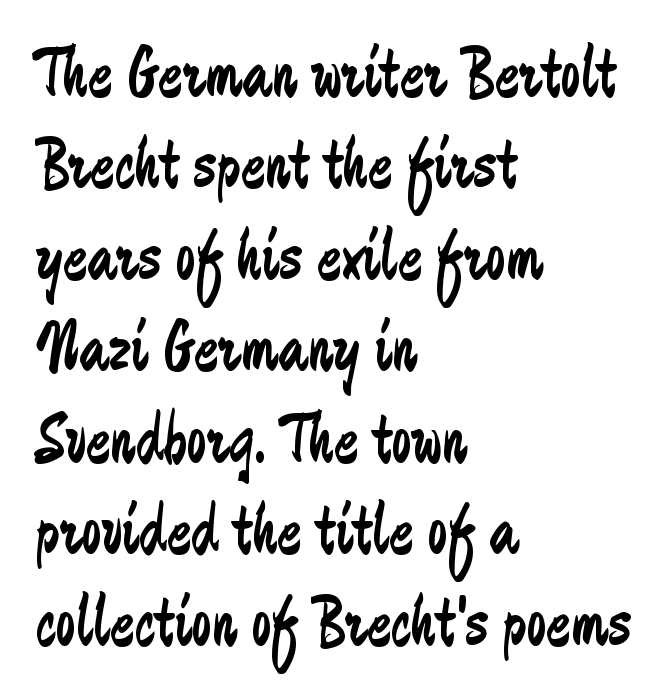
The image shows 72 px regular-weight, condensed sans-serif type; set left-aligned, normal line spacing (1.27x), normal letter spacing, not underlined; low stroke contrast and a medium x-height.
